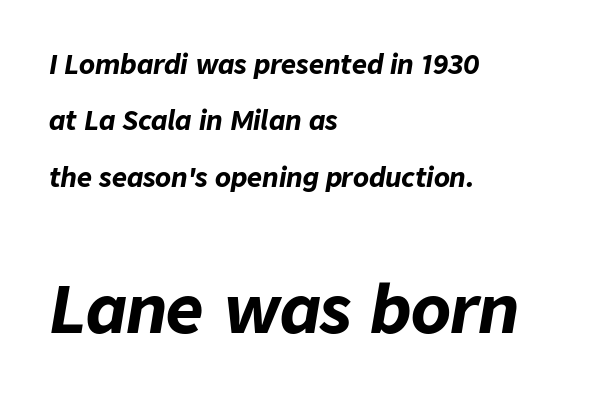
{"italic": "yes", "lean": "right", "slant_degrees": 9, "bold": "yes", "weight": "bold", "width": "normal", "stroke_contrast": "low", "x_height": "medium", "monospaced": "no", "underline": "no", "align": "left", "line_spacing": "loose", "line_spacing_ratio": 2.17, "letter_spacing": "normal", "letter_spacing_em": 0.0, "larger_block": "second", "size_ratio": 2.5, "glyph_px": 65}
